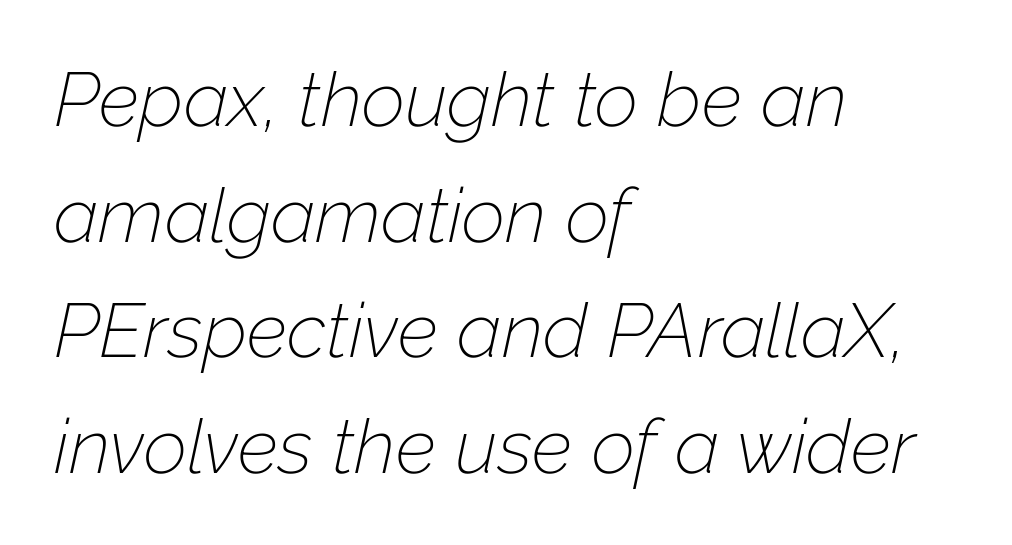
The image shows 76 px thin type, italic (leaning right); set left-aligned, normal line spacing (1.52x), normal letter spacing, not underlined; low stroke contrast and a medium x-height.
